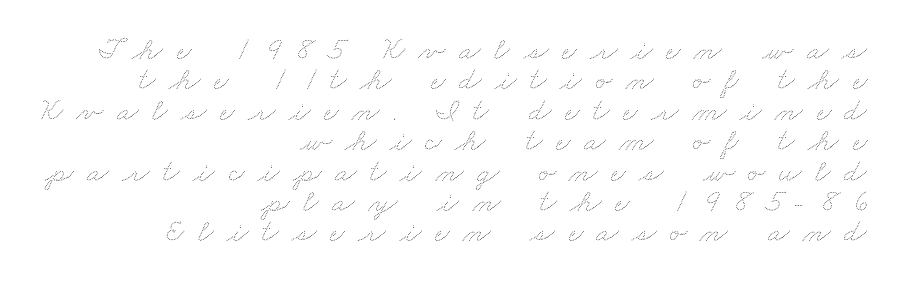
This sample has the flowing, uneven cadence of proportional lettering. Short note: letters widely spaced. The strokes are not fattened; the text isn't bold. Successive baselines arrive quickly, one right under another. The string is rendered with underlining switched off. Where is the straight margin? On the right.
